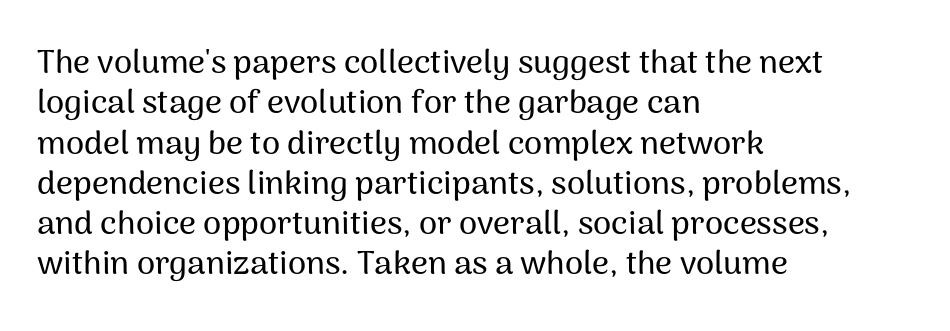
{"serif": "no", "italic": "no", "width": "normal", "stroke_contrast": "medium", "x_height": "medium", "monospaced": "no", "underline": "no", "align": "left", "line_spacing_ratio": 1.22, "letter_spacing": "normal", "letter_spacing_em": 0.0, "glyph_px": 33}
